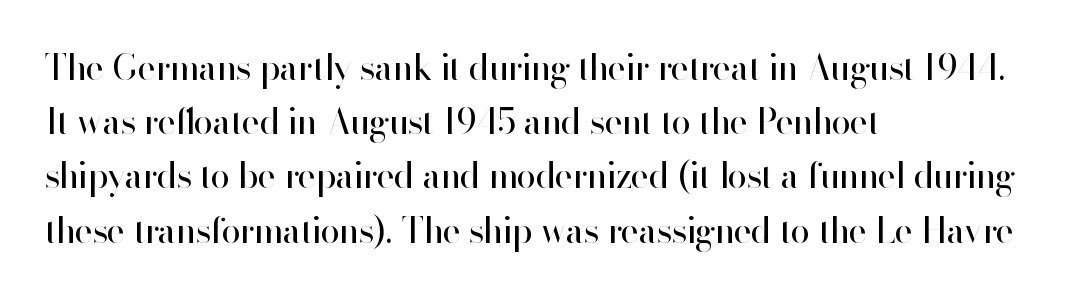
Q: Is the text bold? A: No.
Q: Is the text italic (slanted)? A: No, it is upright.
Q: Is the typeface a serif or a sans-serif typeface? A: Sans-serif.
Q: Is the text underlined? A: No.
Q: How is the paragraph aligned? A: Left-aligned.
Q: Is the spacing between letters normal or unusually wide? A: Normal.
Q: Is the spacing between lines tight, normal or loose? A: Normal.
Q: Width (condensed, normal, or wide)? A: Normal.
Q: Stroke contrast? A: High.
Q: x-height? A: Small.
Q: Monospaced? A: No.
